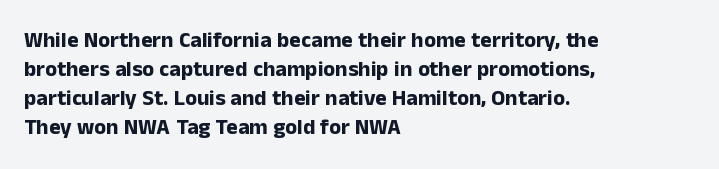
I'd describe the lettering as bold — thick and assertive. Line starts are locked; line ends wander. Nope, not italic — everything's standing straight. Only glyphs here, with clear space below each row.
